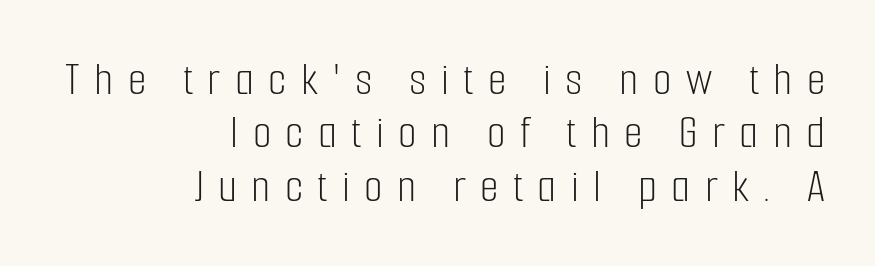
Q: Is the text bold? A: No.
Q: Is the text italic (slanted)? A: No, it is upright.
Q: Is the typeface a serif or a sans-serif typeface? A: Sans-serif.
Q: Is the text underlined? A: No.
Q: How is the paragraph aligned? A: Right-aligned.
Q: Is the spacing between letters normal or unusually wide? A: Unusually wide.
Q: Is the spacing between lines tight, normal or loose? A: Tight.
Q: Width (condensed, normal, or wide)? A: Condensed.
Q: Stroke contrast? A: Low.
Q: x-height? A: Medium.
Q: Monospaced? A: No.
